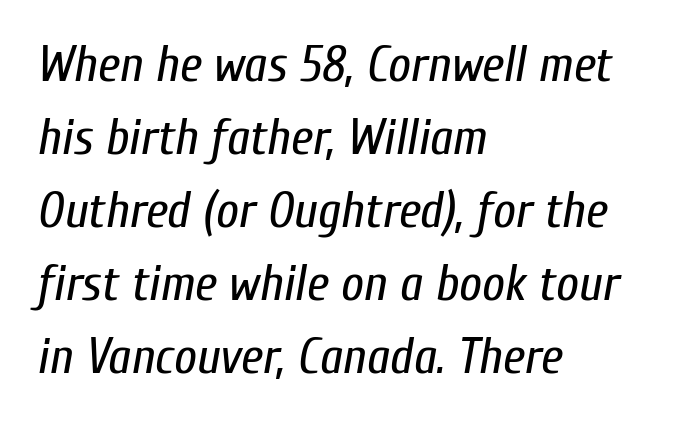
{"italic": "yes", "lean": "right", "slant_degrees": 10, "bold": "no", "weight": "regular", "width": "condensed", "stroke_contrast": "low", "x_height": "medium", "monospaced": "no", "underline": "no", "align": "left", "line_spacing": "normal", "line_spacing_ratio": 1.46, "letter_spacing": "normal", "letter_spacing_em": 0.0, "glyph_px": 50}
